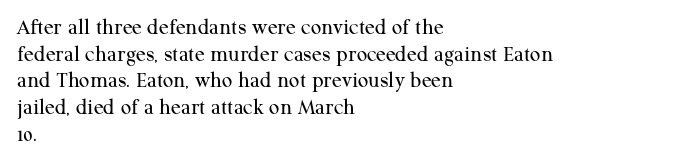
{"italic": "no", "bold": "no", "underline": "no", "align": "left", "line_spacing_ratio": 1.16, "letter_spacing": "normal", "letter_spacing_em": 0.0, "glyph_px": 23}
